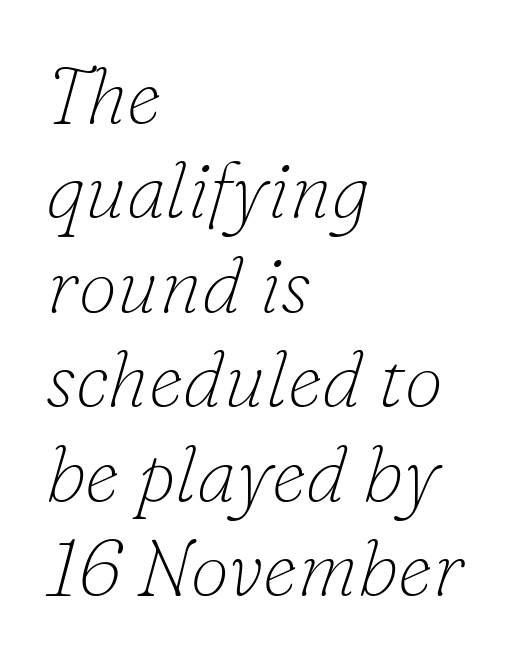
The image shows 78 px thin serif type, italic (leaning right); set left-aligned, line spacing 1.21x, normal letter spacing, not underlined; low stroke contrast and a small x-height.
